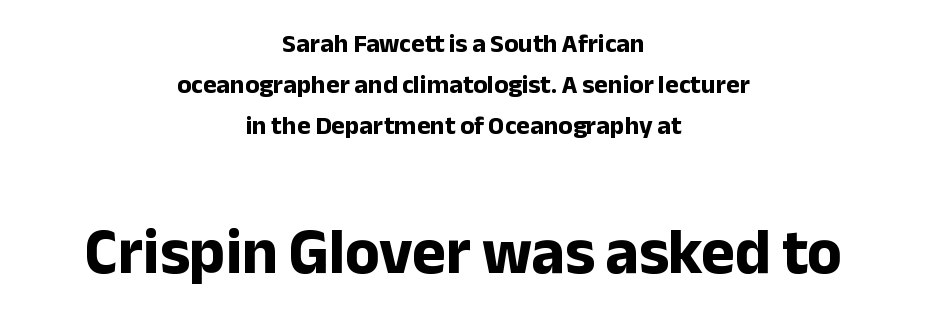
These lines keep a tight, regular rhythm from letter to letter. Varying glyph widths throughout — classic text-font behaviour. As a designer I'd log this as weight 700, bold. Where is the straight margin? There isn't one; the lines are centered. A sans-serif font was chosen for this passage. The type sits square on the baseline with zero lean.
